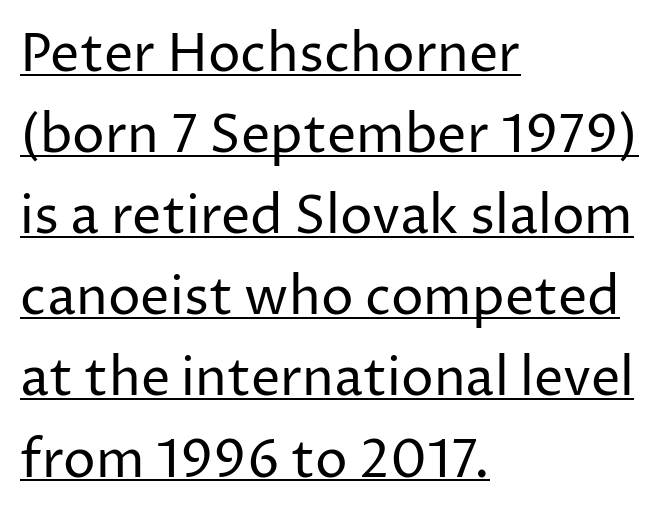
{"serif": "no", "italic": "no", "bold": "no", "weight": "regular", "width": "normal", "stroke_contrast": "low", "x_height": "medium", "monospaced": "no", "underline": "yes", "align": "left", "line_spacing": "normal", "line_spacing_ratio": 1.56, "letter_spacing": "normal", "letter_spacing_em": 0.0, "glyph_px": 52}
